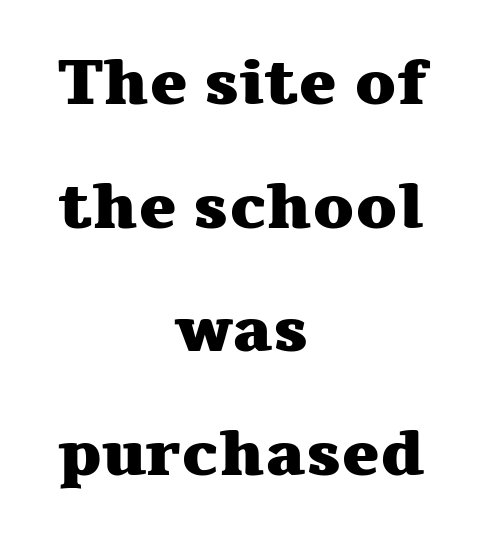
Q: Is the text bold? A: Yes.
Q: Is the text italic (slanted)? A: No, it is upright.
Q: Is the typeface a serif or a sans-serif typeface? A: Serif.
Q: Is the text underlined? A: No.
Q: How is the paragraph aligned? A: Centered.
Q: Is the spacing between letters normal or unusually wide? A: Normal.
Q: Is the spacing between lines tight, normal or loose? A: Loose.
Q: Width (condensed, normal, or wide)? A: Wide.
Q: Stroke contrast? A: Medium.
Q: x-height? A: Medium.
Q: Monospaced? A: No.
